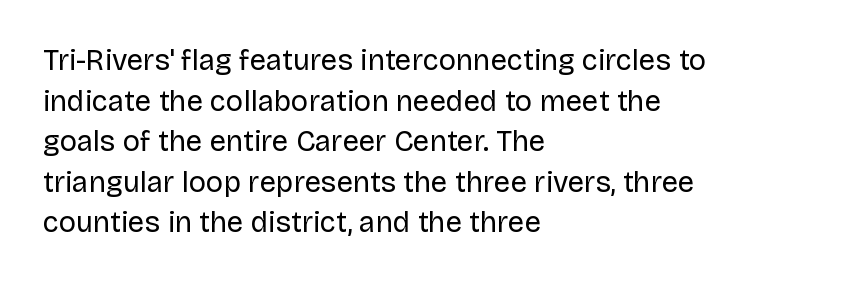
{"serif": "no", "italic": "no", "bold": "no", "weight": "regular", "width": "normal", "stroke_contrast": "low", "x_height": "large", "monospaced": "no", "underline": "no", "align": "left", "line_spacing": "normal", "line_spacing_ratio": 1.4, "letter_spacing": "normal", "letter_spacing_em": 0.0, "glyph_px": 29}
